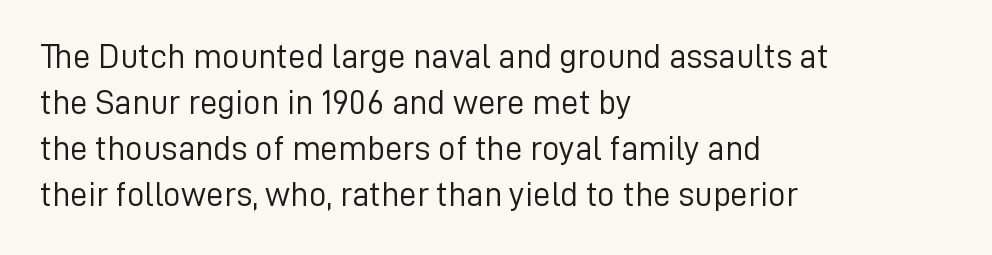
Q: Is the text bold? A: No.
Q: Is the text italic (slanted)? A: No, it is upright.
Q: Is the typeface a serif or a sans-serif typeface? A: Sans-serif.
Q: Is the text underlined? A: No.
Q: How is the paragraph aligned? A: Left-aligned.
Q: Is the spacing between letters normal or unusually wide? A: Normal.
Q: Is the spacing between lines tight, normal or loose? A: Normal.
Q: Width (condensed, normal, or wide)? A: Normal.
Q: Stroke contrast? A: Low.
Q: x-height? A: Medium.
Q: Monospaced? A: No.
